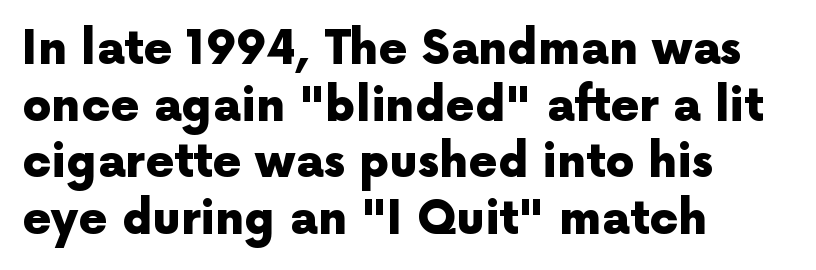
Q: Is the text bold? A: Yes.
Q: Is the text italic (slanted)? A: No, it is upright.
Q: Is the typeface a serif or a sans-serif typeface? A: Sans-serif.
Q: Is the text underlined? A: No.
Q: How is the paragraph aligned? A: Left-aligned.
Q: Is the spacing between letters normal or unusually wide? A: Normal.
Q: Width (condensed, normal, or wide)? A: Normal.
Q: x-height? A: Medium.
Q: Monospaced? A: No.
